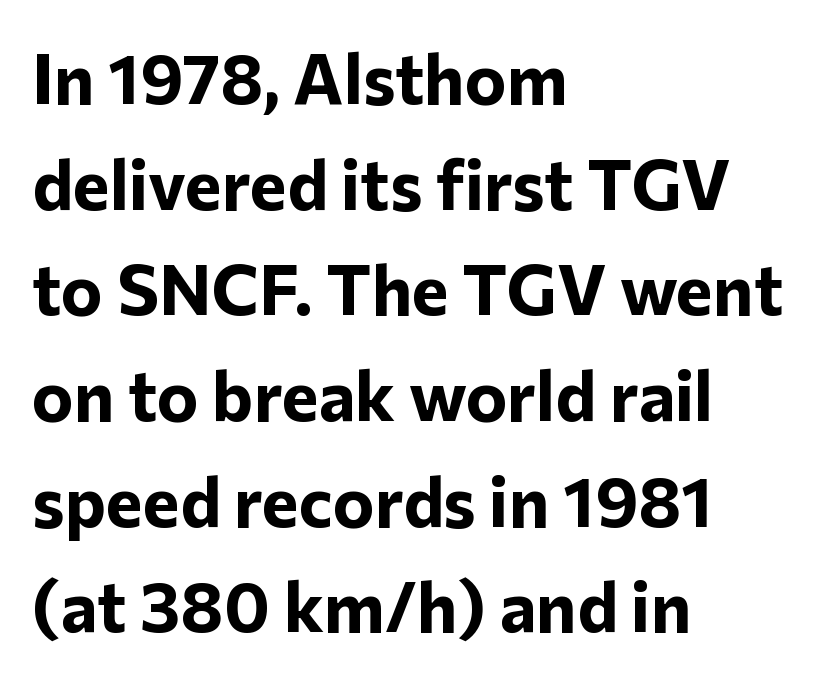
{"serif": "no", "italic": "no", "bold": "yes", "weight": "bold", "width": "normal", "stroke_contrast": "low", "x_height": "medium", "monospaced": "no", "underline": "no", "align": "left", "line_spacing": "normal", "line_spacing_ratio": 1.51, "letter_spacing": "normal", "letter_spacing_em": 0.0, "glyph_px": 70}
